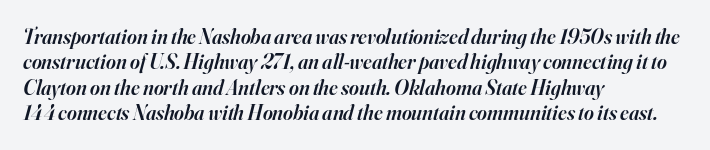
The image shows 21 px text type, italic (leaning right); set left-aligned, line spacing 1.21x, normal letter spacing, not underlined.
